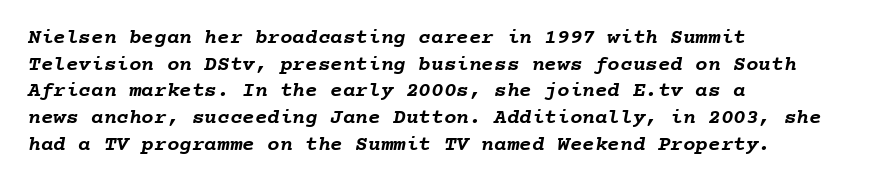
Q: Is the text bold? A: Yes.
Q: Is the text underlined? A: No.
Q: How is the paragraph aligned? A: Left-aligned.
Q: Is the spacing between letters normal or unusually wide? A: Normal.
Q: Is the spacing between lines tight, normal or loose? A: Normal.
